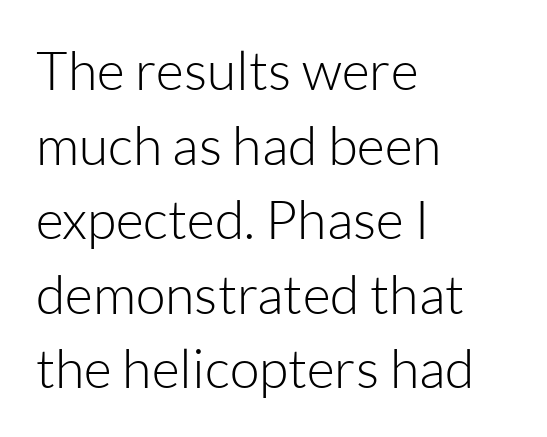
The image shows 54 px light sans-serif type, upright; set left-aligned, normal line spacing (1.38x), normal letter spacing, not underlined; low stroke contrast and a medium x-height.
